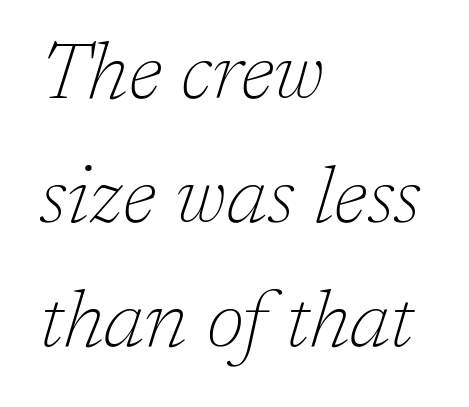
The image shows 80 px thin serif type, italic (leaning right); set left-aligned, normal line spacing (1.55x), normal letter spacing, not underlined; low stroke contrast and a medium x-height.
